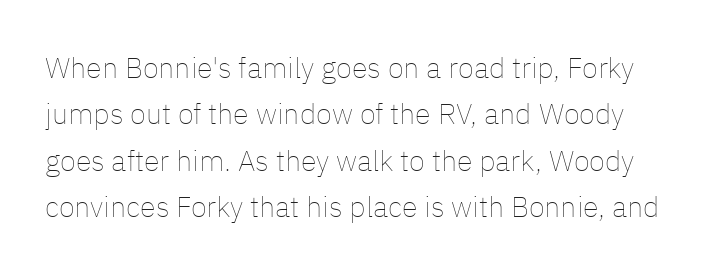
{"italic": "no", "bold": "no", "weight": "thin", "width": "normal", "stroke_contrast": "low", "x_height": "medium", "monospaced": "no", "underline": "no", "line_spacing": "normal", "line_spacing_ratio": 1.6, "letter_spacing": "normal", "letter_spacing_em": 0.0, "glyph_px": 29}
